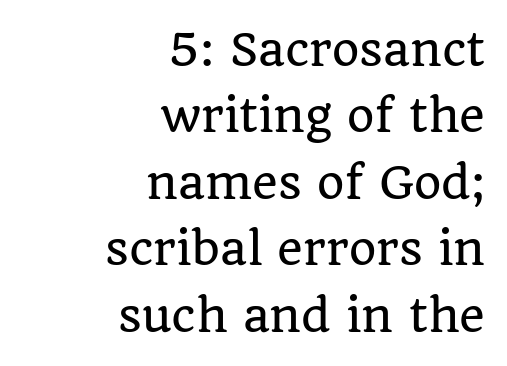
The image shows 44 px serif type, upright; set right-aligned, normal line spacing (1.51x), normal letter spacing, not underlined; low stroke contrast and a large x-height.
